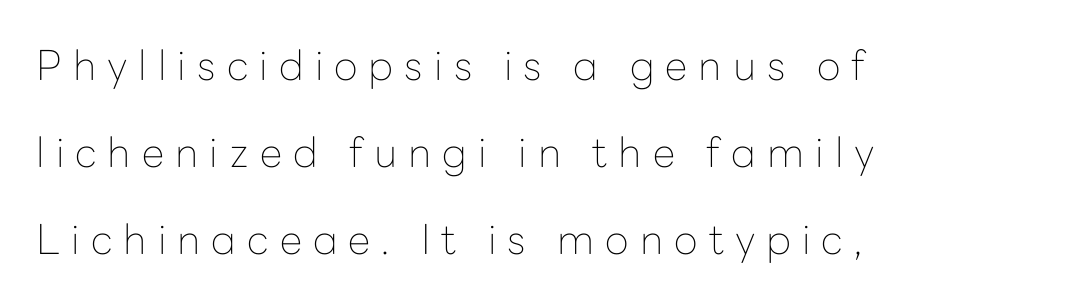
Q: Is the text bold? A: No.
Q: Is the text italic (slanted)? A: No, it is upright.
Q: Is the typeface a serif or a sans-serif typeface? A: Sans-serif.
Q: Is the text underlined? A: No.
Q: How is the paragraph aligned? A: Left-aligned.
Q: Is the spacing between letters normal or unusually wide? A: Unusually wide.
Q: Is the spacing between lines tight, normal or loose? A: Loose.
Q: Width (condensed, normal, or wide)? A: Normal.
Q: Stroke contrast? A: Low.
Q: x-height? A: Medium.
Q: Monospaced? A: No.
